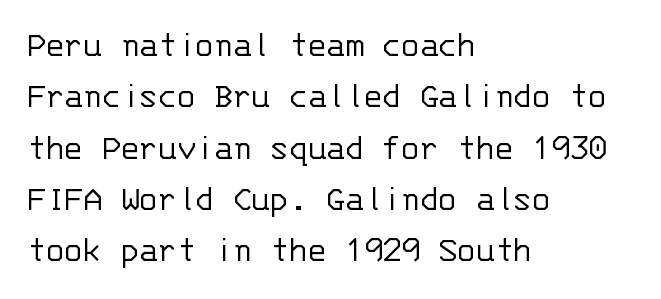
The image shows 38 px light sans-serif type, upright, monospaced; set left-aligned, normal line spacing (1.35x), normal letter spacing, not underlined; low stroke contrast and a large x-height.
